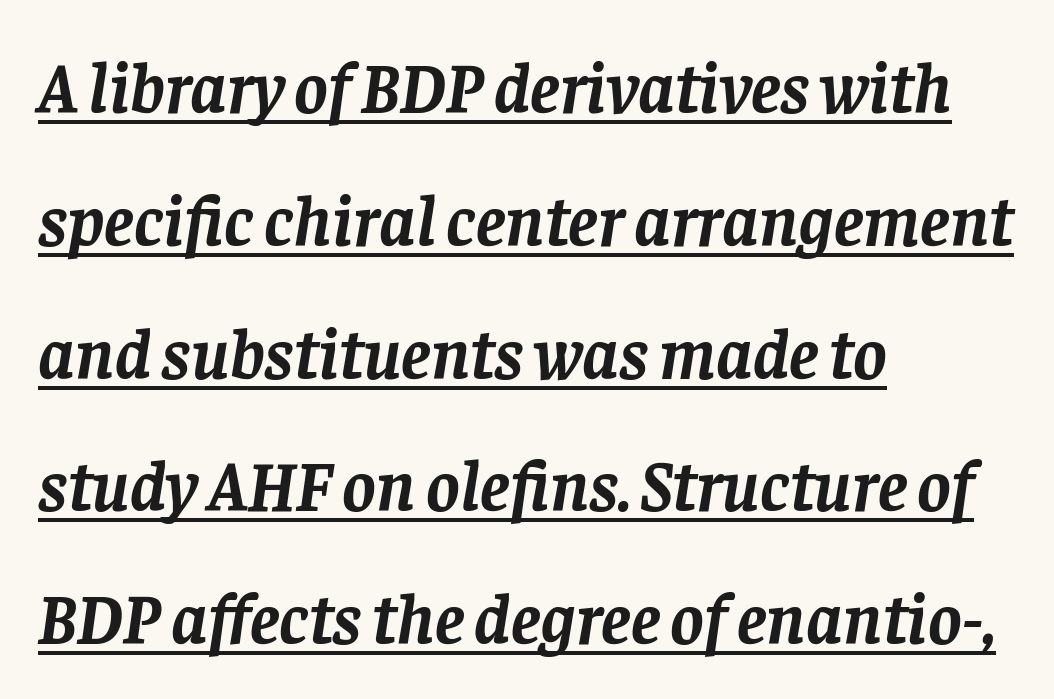
{"serif": "yes", "italic": "yes", "lean": "right", "slant_degrees": 8, "bold": "yes", "weight": "semibold", "width": "normal", "stroke_contrast": "low", "x_height": "large", "monospaced": "no", "underline": "yes", "align": "left", "line_spacing_ratio": 1.87, "letter_spacing": "normal", "letter_spacing_em": 0.0, "glyph_px": 71}
